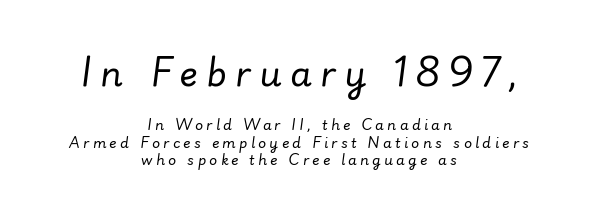
The passage shown leans; its letterforms are oblique. Someone cranked the tracking dial way up on this one. Top chunk: large. Bottom chunk: small. The typesetting does not lean heavy: it is not bold. Each letter keeps its own natural width here, so spacing adapts to shape. The setting favours the middle, as headings and verse often do.
